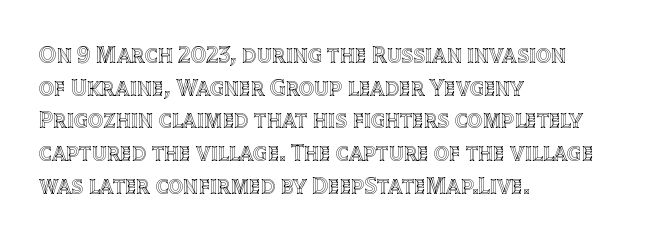
The vertical gap from one line to the next is medium. The rendering keeps characters at their native spacing. The axis of the letterforms is exactly vertical. Bare-footed words on every line. In CSS terms this would be text-align: left.
